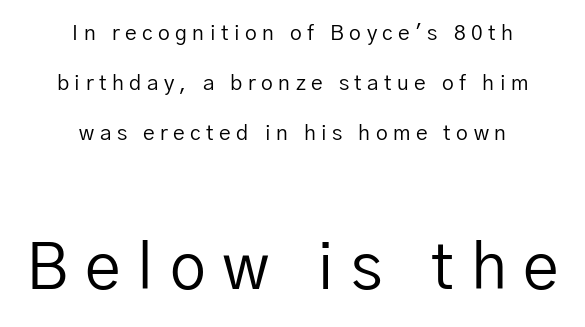
The image shows 64 px regular-weight sans-serif type, upright; set centered, loose line spacing (2.38x), unusually wide letter spacing (+0.26 em), not underlined; the second (bottom) block is 3.05x larger; low stroke contrast and a medium x-height.
